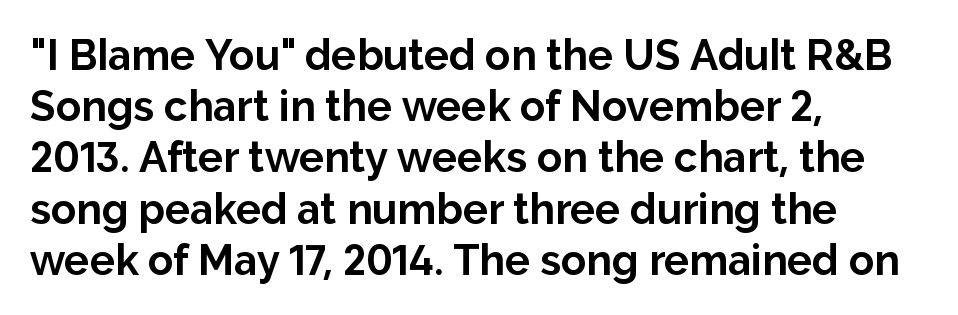
The passage is arranged the way most books set body copy — flush left. Nobody drew a line under any word here. Summary of weight: heavy, a full bold. Typographically, this falls in the sans-serif category. Italic? Not at all — the glyphs are vertical.
